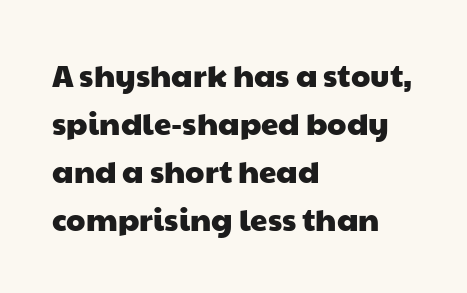
{"serif": "no", "width": "wide", "stroke_contrast": "low", "x_height": "medium", "monospaced": "no", "underline": "no", "align": "left", "line_spacing": "normal", "line_spacing_ratio": 1.55, "letter_spacing": "normal", "letter_spacing_em": 0.0, "glyph_px": 31}
